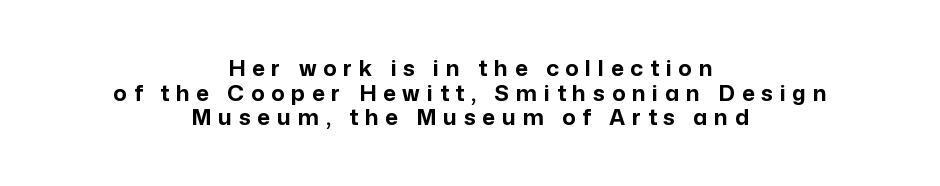
{"italic": "no", "bold": "yes", "underline": "no", "align": "center", "line_spacing": "tight", "line_spacing_ratio": 1.12, "letter_spacing": "wide", "letter_spacing_em": 0.31, "glyph_px": 22}
